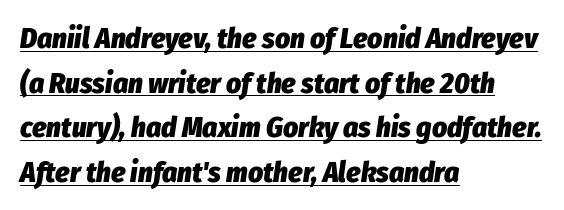
{"italic": "yes", "lean": "right", "slant_degrees": 8, "bold": "yes", "weight": "heavy", "width": "condensed", "stroke_contrast": "low", "x_height": "medium", "monospaced": "no", "underline": "yes", "align": "left", "line_spacing": "normal", "line_spacing_ratio": 1.54, "letter_spacing": "normal", "letter_spacing_em": 0.0, "glyph_px": 29}
